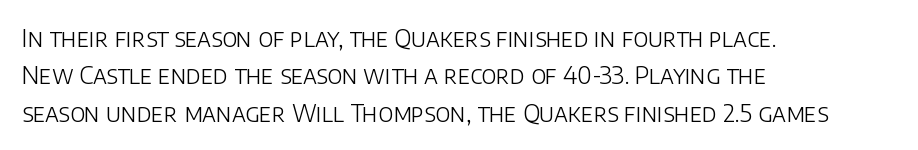
Evenly set lines give the paragraph a standard silhouette. Here the glyphs are tracked normally, forming tight word shapes. Rule under the text: the space is simply empty. Italic? Not at all — the glyphs are vertical. These glyphs show unthickened strokes, regular width or finer.
